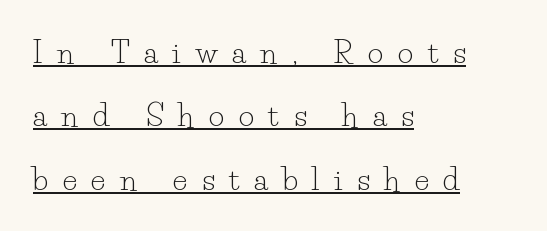
The image shows 30 px light serif type, upright; set left-aligned, loose line spacing (2.11x), unusually wide letter spacing (+0.49 em), underlined; low stroke contrast and a small x-height.
